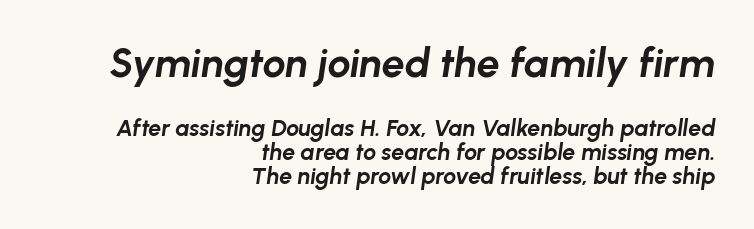
Q: Is the text bold? A: Yes.
Q: Is the text italic (slanted)? A: Yes, it leans right by about 8 degrees.
Q: Is the text underlined? A: No.
Q: How is the paragraph aligned? A: Right-aligned.
Q: Is the spacing between letters normal or unusually wide? A: Normal.
Q: Is the spacing between lines tight, normal or loose? A: Tight.
Q: Which block of text is set in a larger size, the first (top) or the second (bottom)? A: The first (top) one.
Q: Width (condensed, normal, or wide)? A: Normal.
Q: Stroke contrast? A: Low.
Q: x-height? A: Medium.
Q: Monospaced? A: No.
